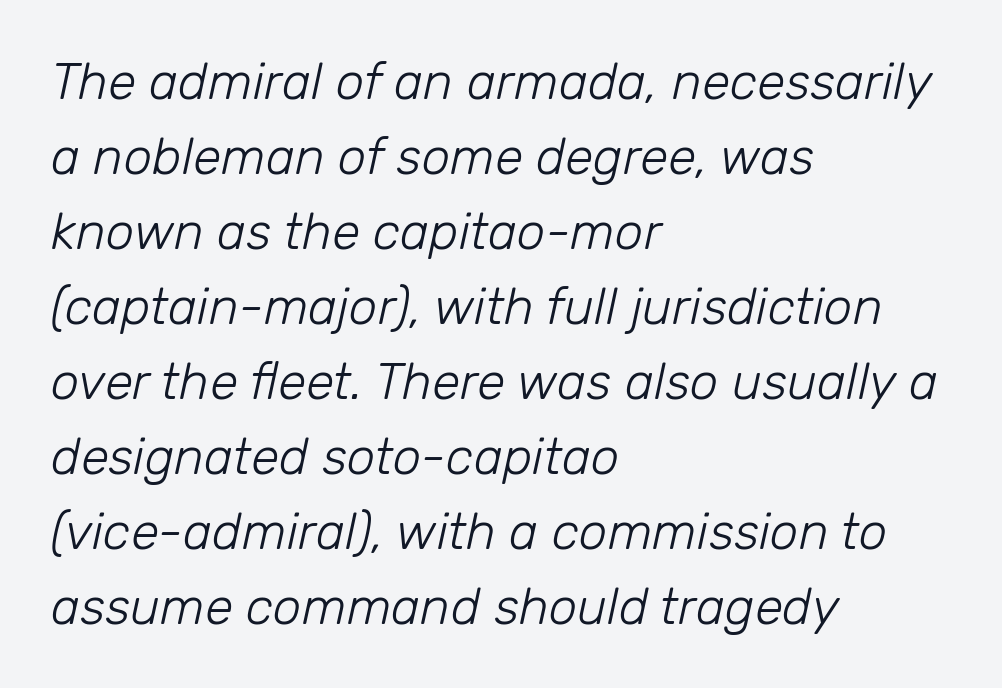
The image shows 51 px light type, italic (leaning right); set left-aligned, normal line spacing (1.47x), normal letter spacing, not underlined; low stroke contrast and a medium x-height.
